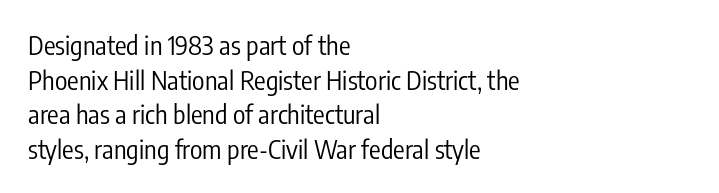
No chunkiness to these letters — they're not bold. A classic flush-left, rag-right setting is used for this passage. One glance says typical: line gaps are just what's usual. The letters sit at their default tracking, neither squeezed nor spread.
